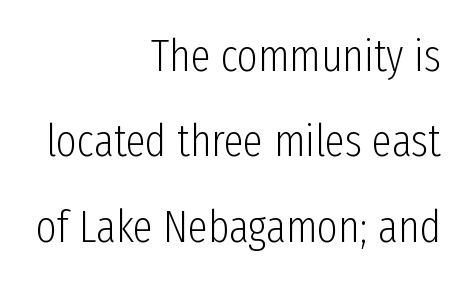
The image shows 45 px light, condensed sans-serif type, upright; set right-aligned, loose line spacing (1.9x), normal letter spacing, not underlined; low stroke contrast and a medium x-height.
